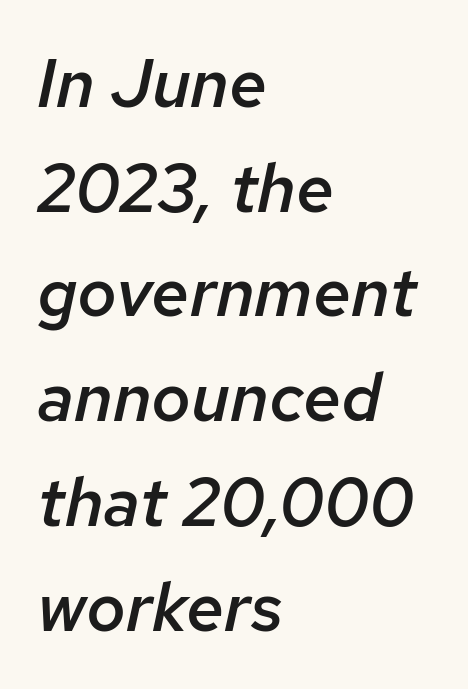
The image shows 68 px semibold type, italic (leaning right); set left-aligned, normal line spacing (1.54x), normal letter spacing, not underlined; low stroke contrast and a medium x-height.
